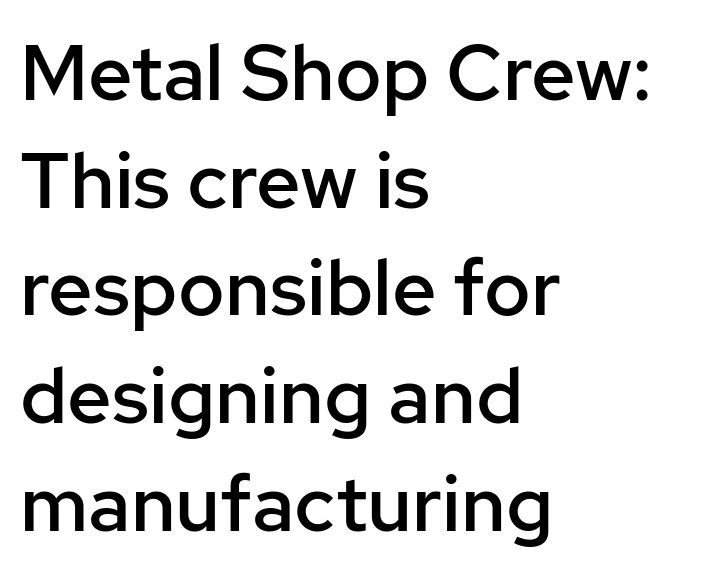
The image shows 78 px semibold sans-serif type, upright; set left-aligned, normal line spacing (1.38x), normal letter spacing, not underlined; low stroke contrast and a medium x-height.
